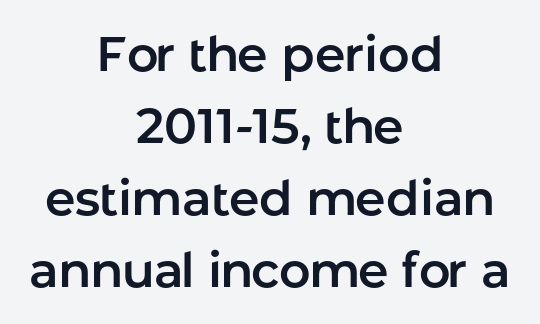
The image shows 49 px sans-serif type, upright; set centered, normal line spacing (1.47x), normal letter spacing, not underlined; low stroke contrast and a medium x-height.
